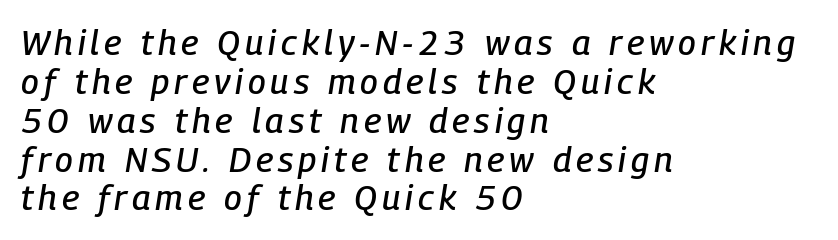
The foot of each line stays bare and open. Is this a fixed-width face? No — the glyphs have proportional, varying widths. The typesetter chose a ragged-right arrangement here. Does the leading feel generous? Not at all — it's pinched. Style check: oblique.
